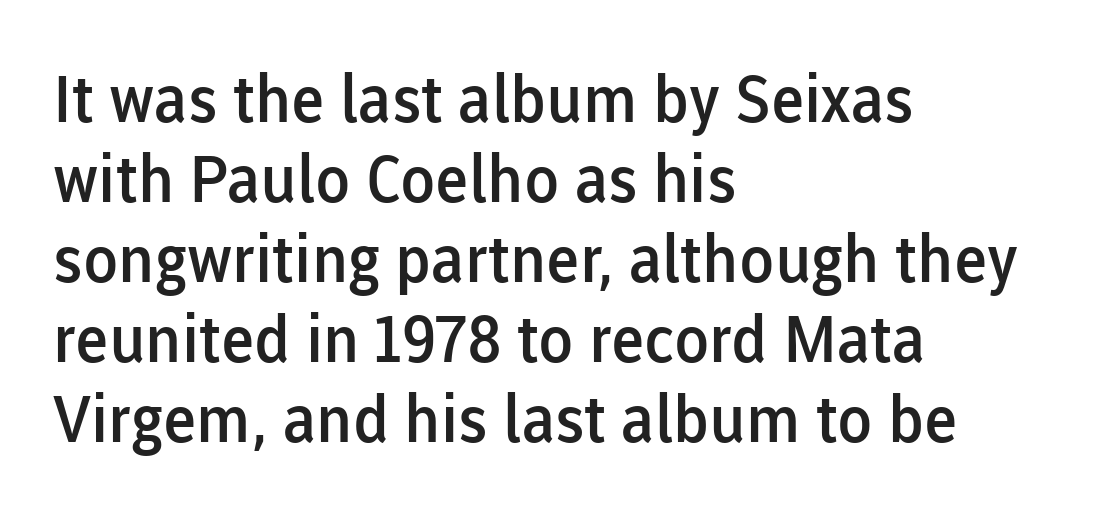
{"serif": "no", "italic": "no", "bold": "semi", "weight": "semibold", "width": "normal", "stroke_contrast": "low", "x_height": "medium", "monospaced": "no", "underline": "no", "align": "left", "line_spacing_ratio": 1.23, "letter_spacing": "normal", "letter_spacing_em": 0.0, "glyph_px": 65}
